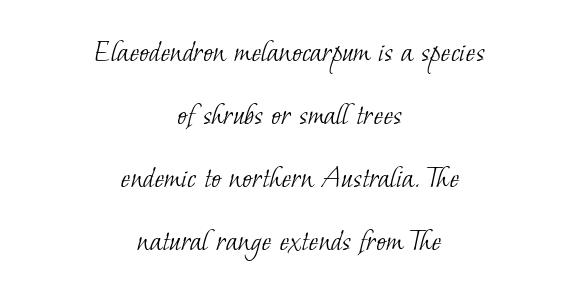
The image shows 33 px light serif type; set centered, loose line spacing (1.91x), normal letter spacing, not underlined; low stroke contrast and a small x-height.
